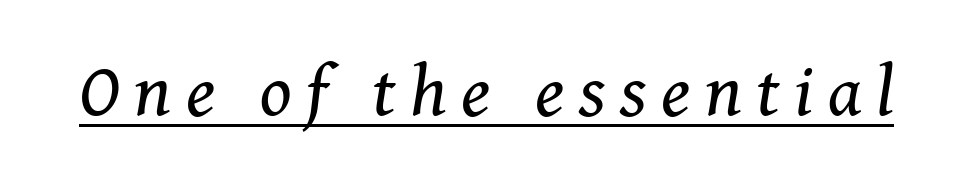
The image shows 73 px regular-weight serif type, italic (leaning right); set unusually wide letter spacing (+0.2 em), underlined; medium stroke contrast and a medium x-height.
